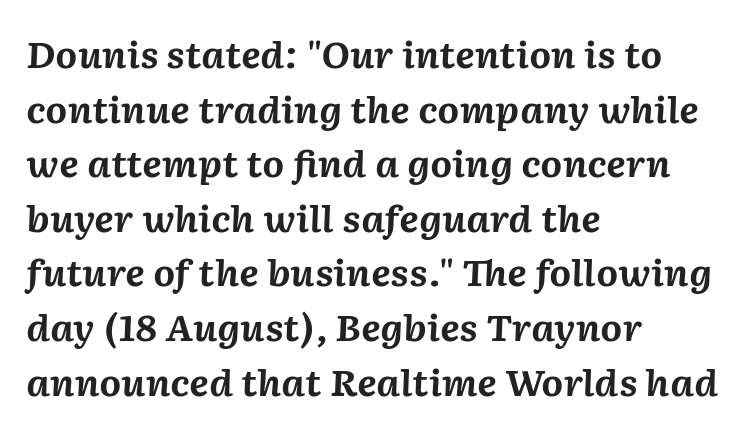
Q: Is the text bold? A: Yes.
Q: Is the text italic (slanted)? A: Yes, it leans right by about 2 degrees.
Q: Is the text underlined? A: No.
Q: How is the paragraph aligned? A: Left-aligned.
Q: Is the spacing between letters normal or unusually wide? A: Normal.
Q: Is the spacing between lines tight, normal or loose? A: Normal.
Q: Width (condensed, normal, or wide)? A: Normal.
Q: Stroke contrast? A: Medium.
Q: x-height? A: Medium.
Q: Monospaced? A: No.
